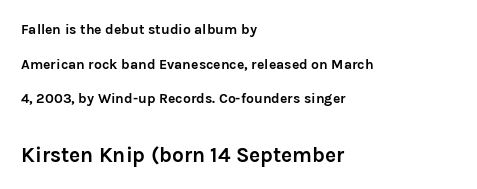
The image shows 21 px bold type, upright; set left-aligned, loose line spacing (2.47x), normal letter spacing, not underlined; the second (bottom) block is 1.5x larger.
